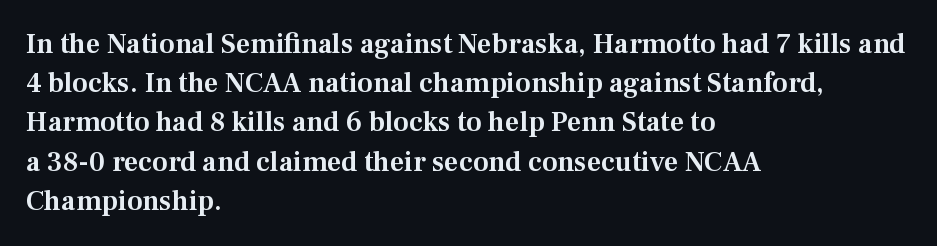
Q: Is the text italic (slanted)? A: No, it is upright.
Q: Is the typeface a serif or a sans-serif typeface? A: Serif.
Q: Is the text underlined? A: No.
Q: How is the paragraph aligned? A: Left-aligned.
Q: Is the spacing between letters normal or unusually wide? A: Normal.
Q: Is the spacing between lines tight, normal or loose? A: Normal.
Q: Width (condensed, normal, or wide)? A: Normal.
Q: Stroke contrast? A: Medium.
Q: x-height? A: Medium.
Q: Monospaced? A: No.
